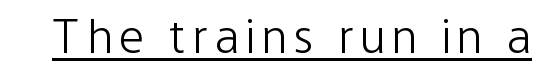
The image shows 49 px light, condensed sans-serif type, upright; set underlined; low stroke contrast and a medium x-height.
